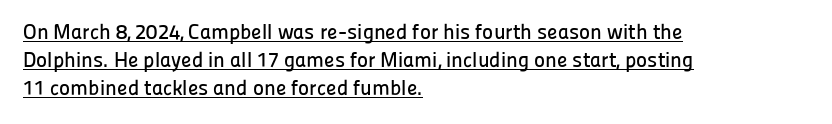
The image shows 21 px text type, upright; set left-aligned, normal line spacing (1.33x), normal letter spacing, underlined.
